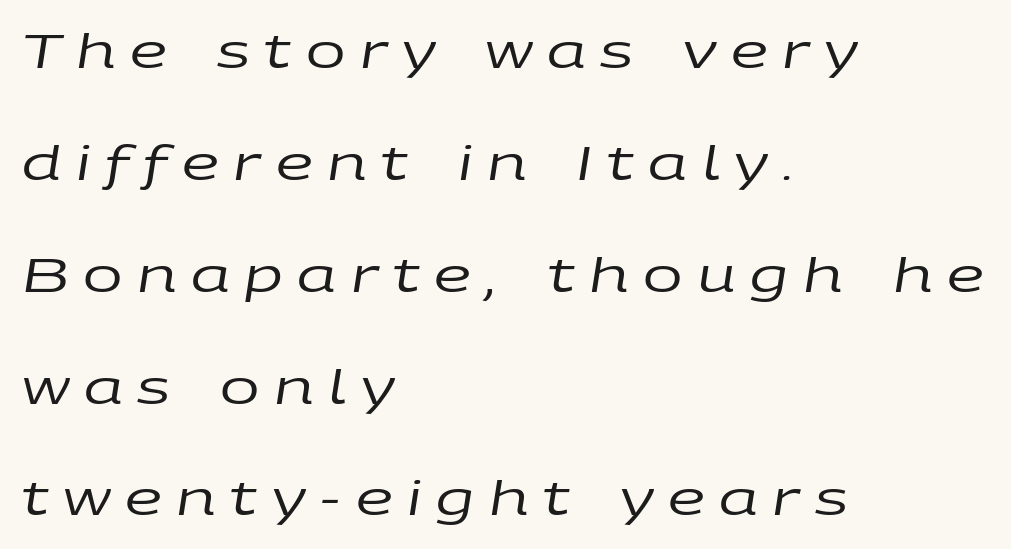
The image shows 47 px regular-weight, wide type, italic (leaning right); set left-aligned, loose line spacing (2.38x), unusually wide letter spacing (+0.31 em), not underlined; low stroke contrast and a large x-height.
